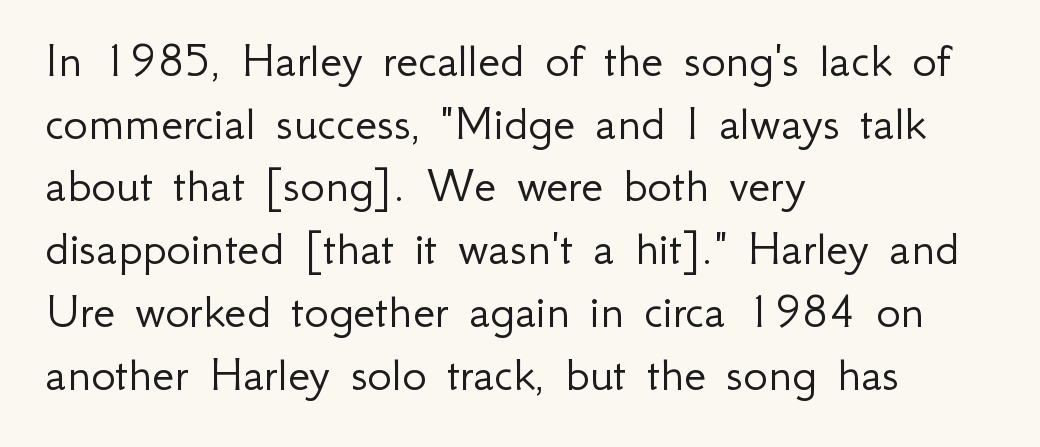
The image shows 51 px light sans-serif type, upright; set left-aligned, line spacing 1.23x, normal letter spacing, not underlined; low stroke contrast and a small x-height.
